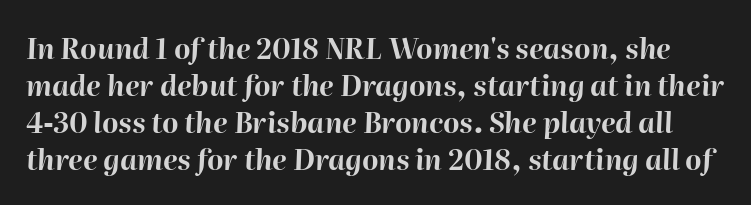
The image shows 28 px bold type, italic (leaning right); set normal line spacing (1.32x), normal letter spacing, not underlined; high stroke contrast and a medium x-height.
